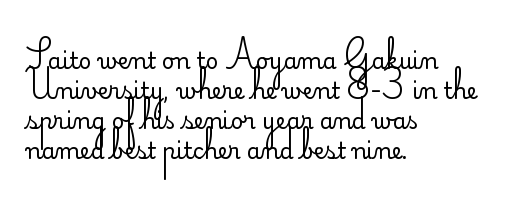
The letterforms sit shoulder to shoulder at normal distance. The space directly below the letters is spotless. Counters stay open thanks to moderate or lighter strokes. The vertical gap from one line to the next is medium. Ascenders rise straight up at ninety degrees. The ragged edge is on the right, which tells us the setting is flush left.
